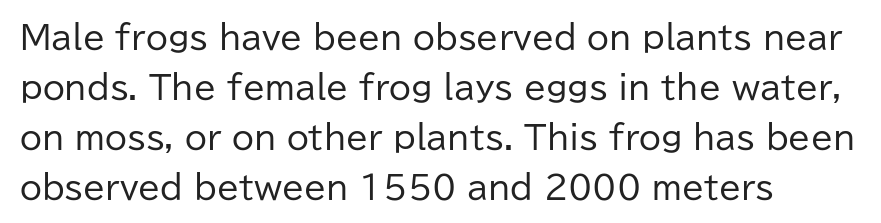
Spacing verdict: proportional, widths tailored to each character. Posture: upright roman. Each word holds together tightly as a unit, with standard inter-letter gaps. Decoration check: the copy has no underline. The typesetting does not lean heavy: it is not bold. The text was rendered using a sans face with plain stroke endings.
